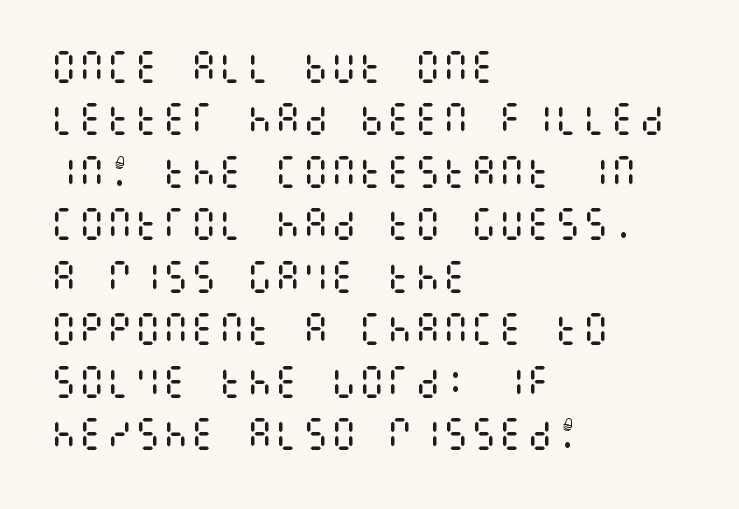
The designer left line spacing at the default. Weight: regular or lighter. The foot of each line stays bare and open. A classic flush-left, rag-right setting is used for this passage.
